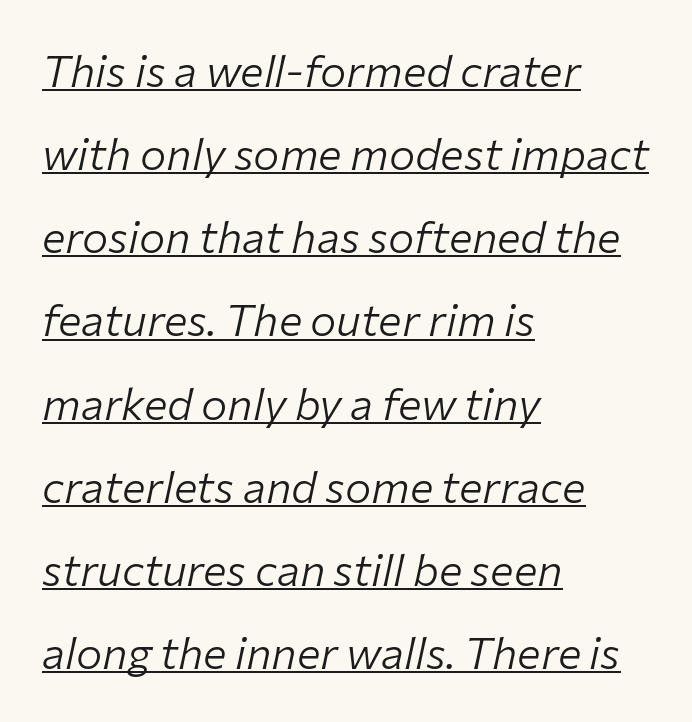
Each letter keeps its own natural width here, so spacing adapts to shape. Each line of the rendering has a horizontal stroke beneath the glyphs. Does the copy run flush right? No — it runs flush left. Bold? No — there's no thickening of the strokes. The glyphs look as if they've been sheared to an angle.
